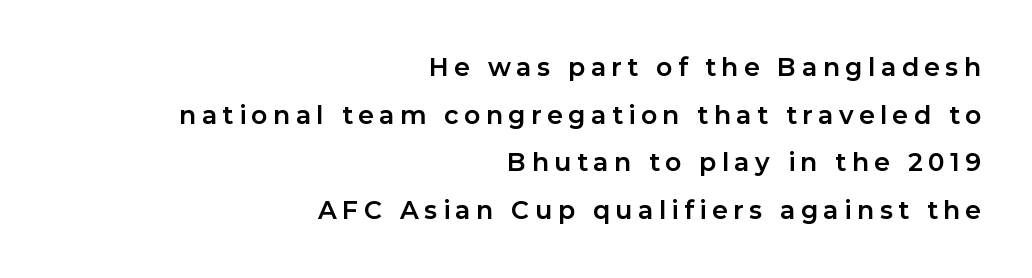
Unlike italic type, these characters show no tilt at all. The compositor pushed each line to the right boundary. Someone cranked the tracking dial way up on this one. Notice how thick the strokes are: this is what a full bold looks like.
